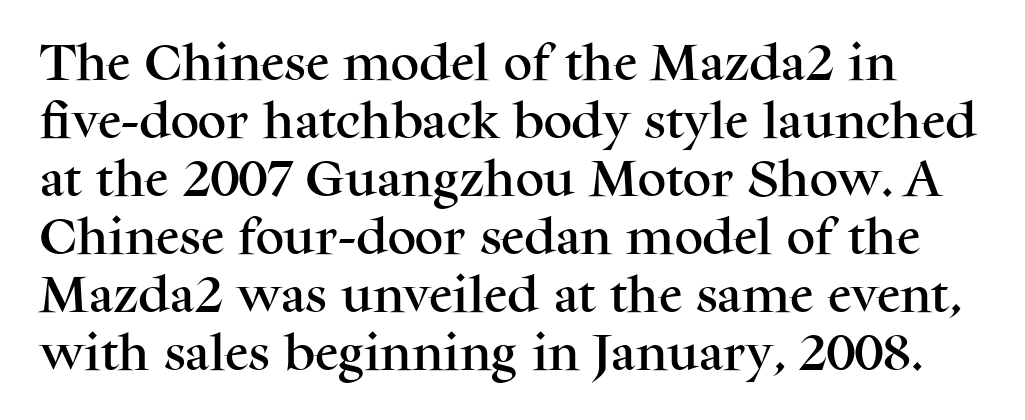
The font family rendered here belongs to the serif group. Characters follow at the spacing the type designer built in. These lines sit exactly where default settings would place them. Underlining? Definitely not there. It's the straight-up-and-down kind of type. Do the characters align in a grid? No, the font is proportional.
